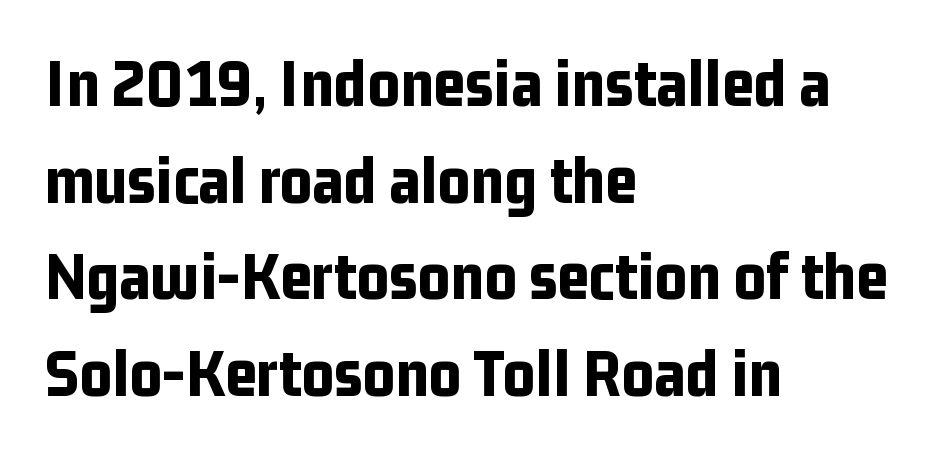
Q: Is the text bold? A: Yes.
Q: Is the text italic (slanted)? A: No, it is upright.
Q: Is the typeface a serif or a sans-serif typeface? A: Sans-serif.
Q: Is the text underlined? A: No.
Q: How is the paragraph aligned? A: Left-aligned.
Q: Is the spacing between letters normal or unusually wide? A: Normal.
Q: Is the spacing between lines tight, normal or loose? A: Normal.
Q: Width (condensed, normal, or wide)? A: Condensed.
Q: Stroke contrast? A: Low.
Q: x-height? A: Medium.
Q: Monospaced? A: No.
